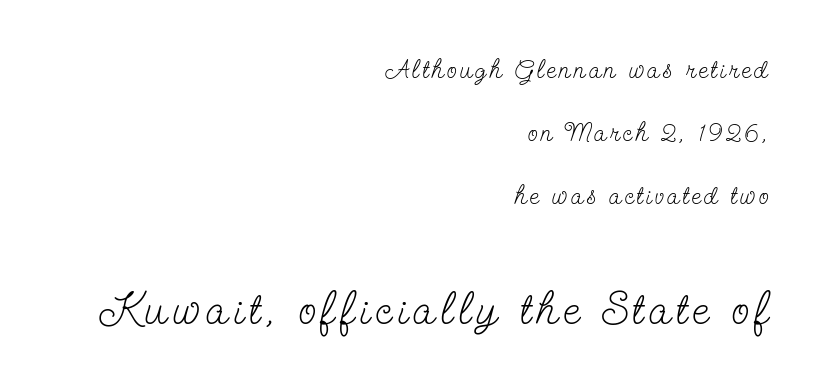
The image shows 46 px light, condensed serif type; set right-aligned, loose line spacing (2.42x), not underlined; the second (bottom) block is 1.77x larger; low stroke contrast and a small x-height.
